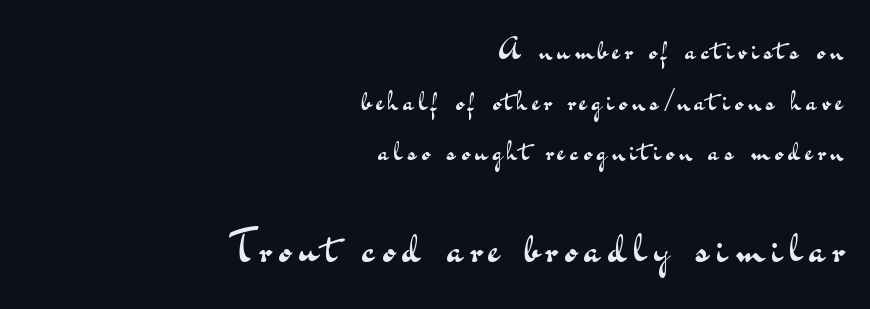
{"serif": "no", "bold": "no", "weight": "regular", "width": "wide", "stroke_contrast": "medium", "x_height": "small", "monospaced": "no", "underline": "no", "align": "right", "line_spacing_ratio": 1.75, "larger_block": "second", "size_ratio": 1.52, "glyph_px": 44}
